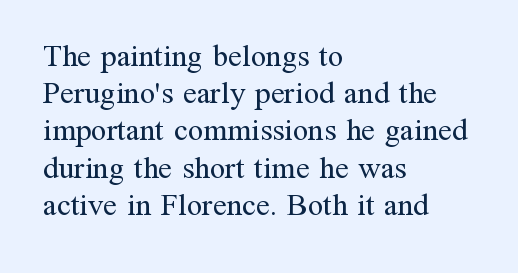
These lines were composed using upright roman letters. Does extra space separate the letters? No, they use regular spacing. Words float on clear page, feet unadorned. No letter is thick-stroked: the sample isn't bold. This sample has the flowing, uneven cadence of proportional lettering.
